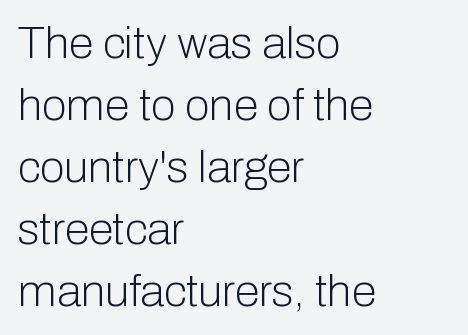
Q: Is the text bold? A: No.
Q: Is the text italic (slanted)? A: No, it is upright.
Q: Is the typeface a serif or a sans-serif typeface? A: Sans-serif.
Q: Is the text underlined? A: No.
Q: How is the paragraph aligned? A: Left-aligned.
Q: Is the spacing between letters normal or unusually wide? A: Normal.
Q: Is the spacing between lines tight, normal or loose? A: Normal.
Q: Width (condensed, normal, or wide)? A: Normal.
Q: Stroke contrast? A: Low.
Q: x-height? A: Medium.
Q: Monospaced? A: No.
